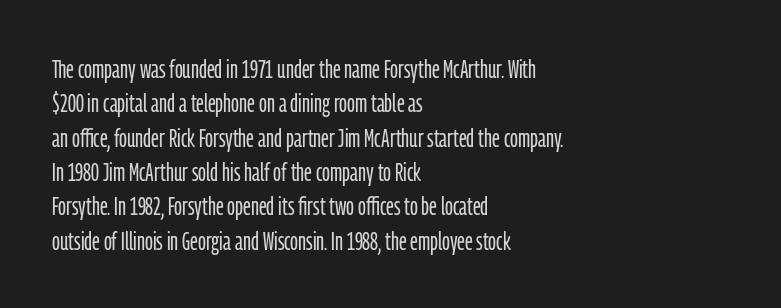
Q: Is the text bold? A: No.
Q: Is the text italic (slanted)? A: No, it is upright.
Q: Is the text underlined? A: No.
Q: How is the paragraph aligned? A: Left-aligned.
Q: Is the spacing between letters normal or unusually wide? A: Normal.
Q: Is the spacing between lines tight, normal or loose? A: Normal.
